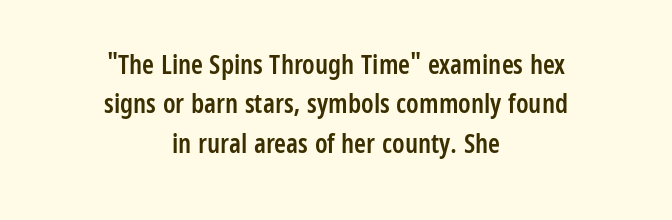
The image shows 27 px text type, upright; set centered, normal line spacing (1.46x), normal letter spacing, not underlined.
